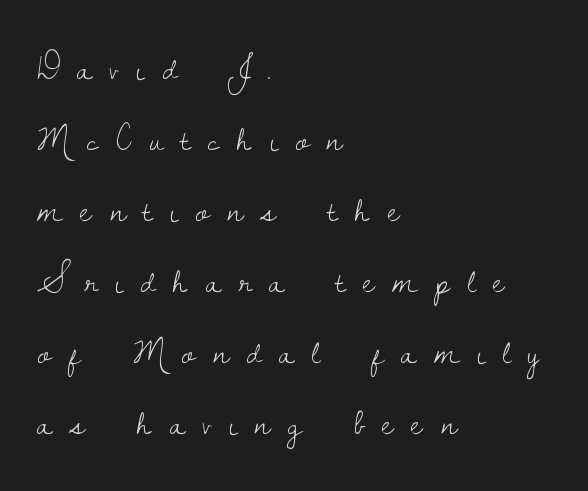
Q: Is the text bold? A: No.
Q: Is the text italic (slanted)? A: Yes.
Q: Is the typeface a serif or a sans-serif typeface? A: Serif.
Q: Is the text underlined? A: No.
Q: How is the paragraph aligned? A: Left-aligned.
Q: Is the spacing between letters normal or unusually wide? A: Unusually wide.
Q: Is the spacing between lines tight, normal or loose? A: Loose.
Q: Width (condensed, normal, or wide)? A: Normal.
Q: Stroke contrast? A: Low.
Q: x-height? A: Small.
Q: Monospaced? A: No.
